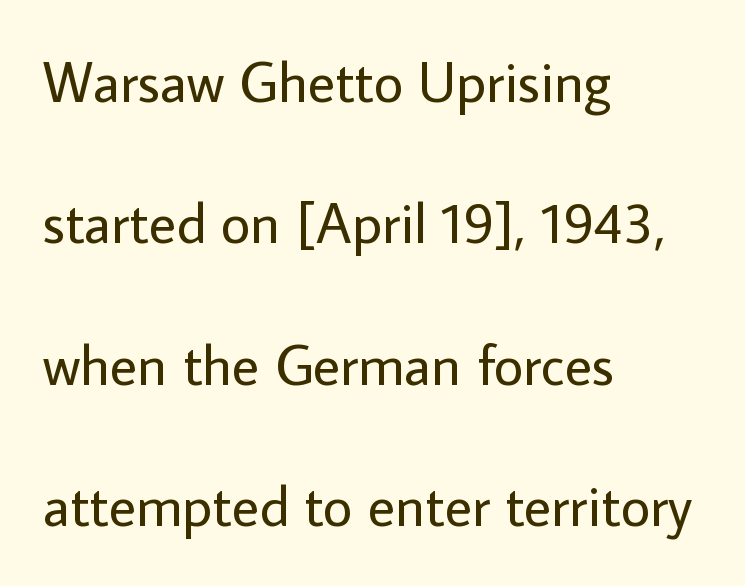
Q: Is the text bold? A: No.
Q: Is the text italic (slanted)? A: No, it is upright.
Q: Is the typeface a serif or a sans-serif typeface? A: Sans-serif.
Q: Is the text underlined? A: No.
Q: How is the paragraph aligned? A: Left-aligned.
Q: Is the spacing between letters normal or unusually wide? A: Normal.
Q: Is the spacing between lines tight, normal or loose? A: Loose.
Q: Width (condensed, normal, or wide)? A: Normal.
Q: Stroke contrast? A: Low.
Q: x-height? A: Medium.
Q: Monospaced? A: No.
